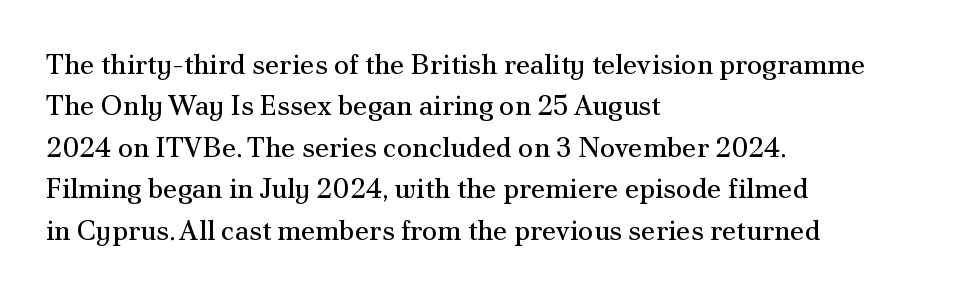
The image shows 28 px regular-weight serif type, upright; set left-aligned, normal line spacing (1.48x), normal letter spacing, not underlined; medium stroke contrast and a small x-height.
